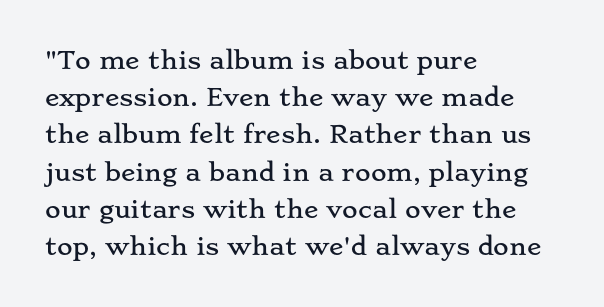
Interline gaps are of average width in this sample. The letters stand upright; this is a roman face. The face used here is rendered with its standard letterfit. Leftover space on each line is placed entirely after the last word. Beneath every word, the page is bare.
